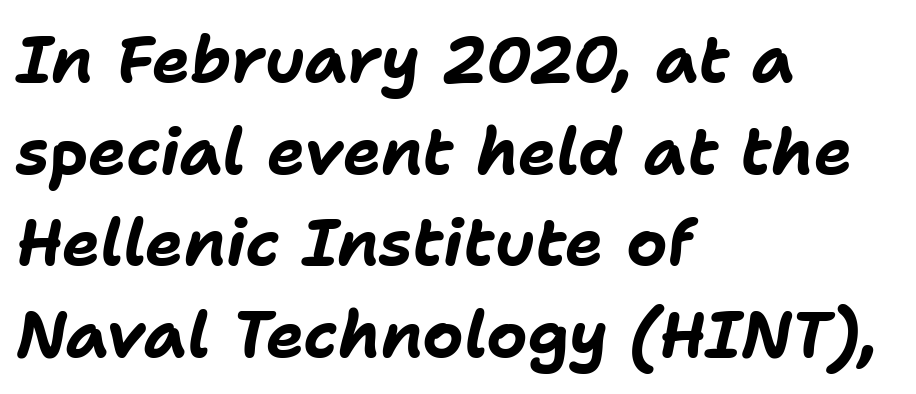
Nothing unusual about the tracking: characters are spaced as the font intends. Is the type slanted? Yes — the strokes lean at a clear angle. These lines are rendered in a variable-pitch font. Nobody drew a line under any word here.
